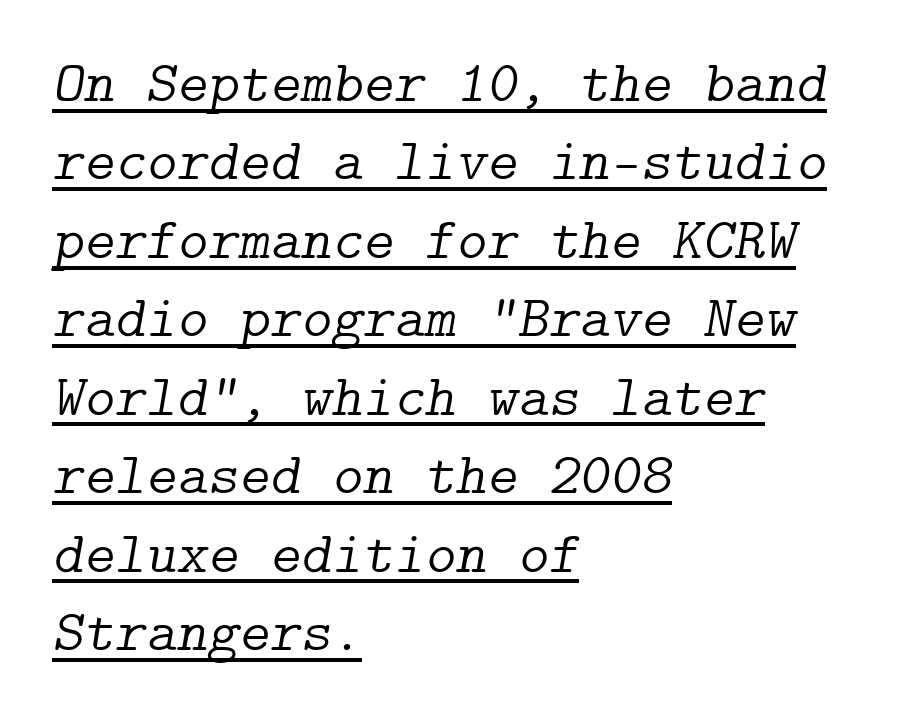
A continuous stroke trails under the words, as in a hyperlink. Stems here are at most as thick as an everyday book face. This rendering uses left alignment, leaving the right contour irregular. Default kerning and tracking; the words read as compact shapes. Style check: oblique. This sample uses a serif face.
